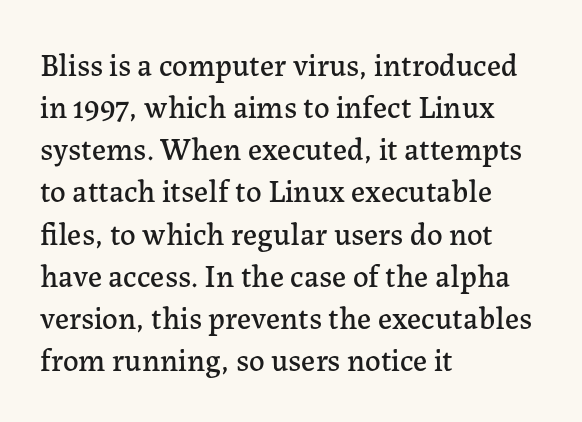
{"serif": "yes", "italic": "no", "width": "normal", "stroke_contrast": "low", "x_height": "medium", "monospaced": "no", "underline": "no", "align": "left", "line_spacing": "normal", "line_spacing_ratio": 1.36, "letter_spacing": "normal", "letter_spacing_em": 0.0, "glyph_px": 31}
